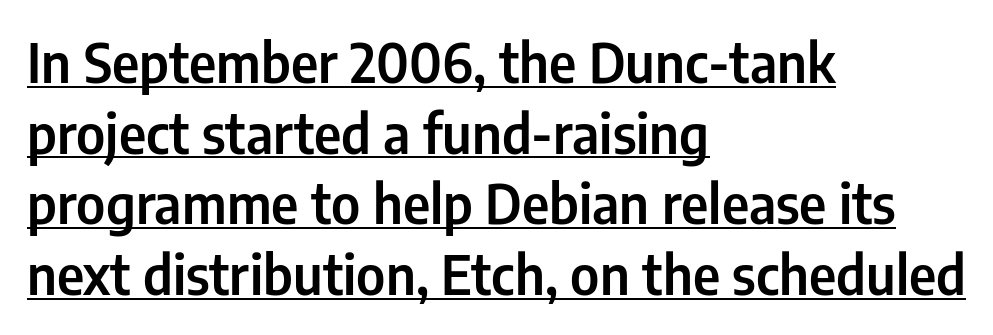
The image shows 54 px condensed sans-serif type, upright; set left-aligned, normal line spacing (1.31x), normal letter spacing, underlined; low stroke contrast and a medium x-height.
